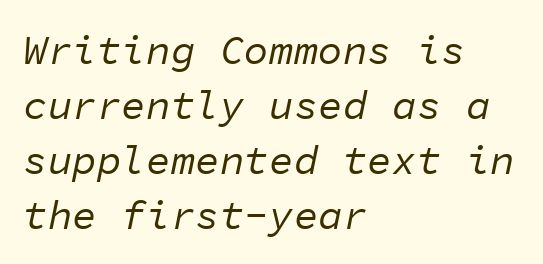
The image shows 41 px regular-weight type, italic (leaning right), monospaced; set left-aligned, normal line spacing (1.34x), normal letter spacing, not underlined; low stroke contrast and a medium x-height.
